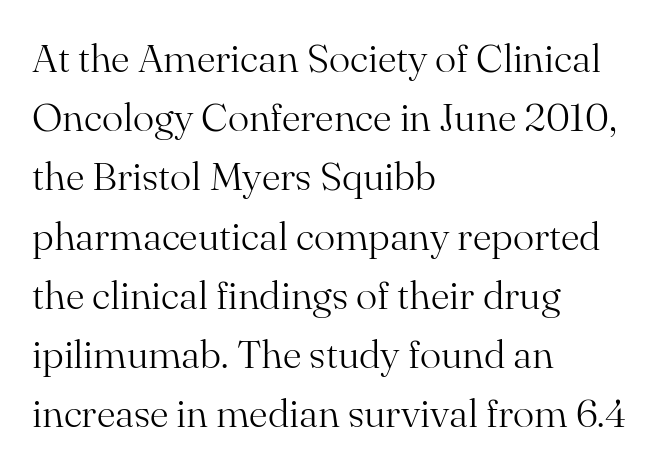
The image shows 40 px light serif type, upright; set left-aligned, normal line spacing (1.48x), normal letter spacing, not underlined; medium stroke contrast and a small x-height.
